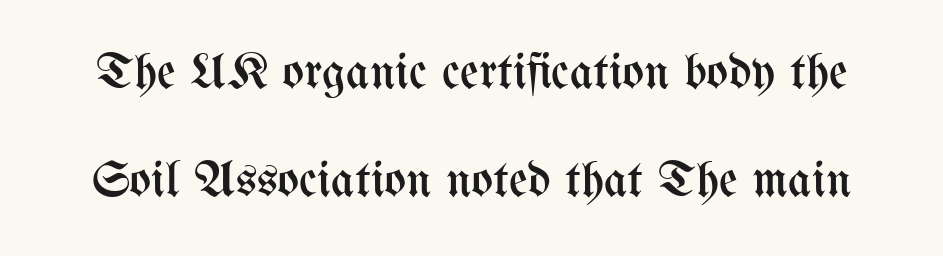
The image shows 51 px regular-weight, condensed type, upright; set loose line spacing (2.11x), normal letter spacing, not underlined; medium stroke contrast and a medium x-height.
